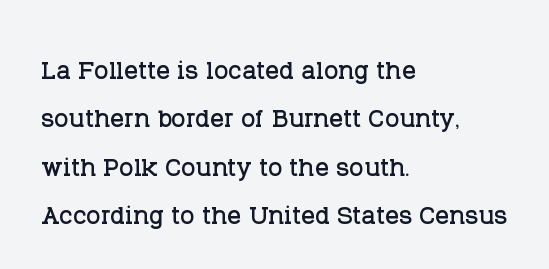
Q: Is the text italic (slanted)? A: No, it is upright.
Q: Is the typeface a serif or a sans-serif typeface? A: Serif.
Q: Is the text underlined? A: No.
Q: How is the paragraph aligned? A: Left-aligned.
Q: Is the spacing between letters normal or unusually wide? A: Normal.
Q: Is the spacing between lines tight, normal or loose? A: Normal.
Q: Width (condensed, normal, or wide)? A: Normal.
Q: Stroke contrast? A: Low.
Q: x-height? A: Large.
Q: Monospaced? A: No.
